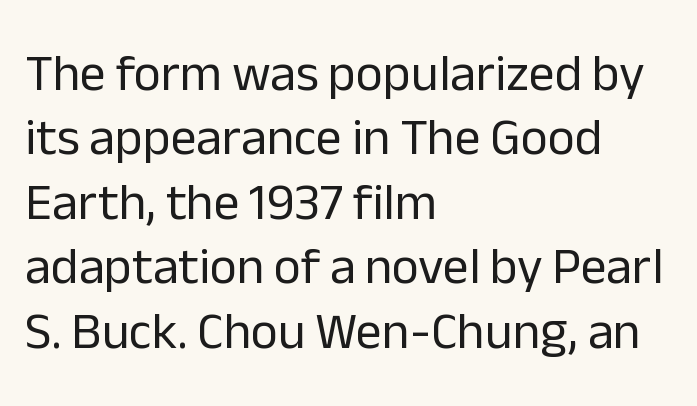
The image shows 52 px regular-weight sans-serif type, upright; set left-aligned, line spacing 1.24x, normal letter spacing, not underlined; low stroke contrast and a medium x-height.
